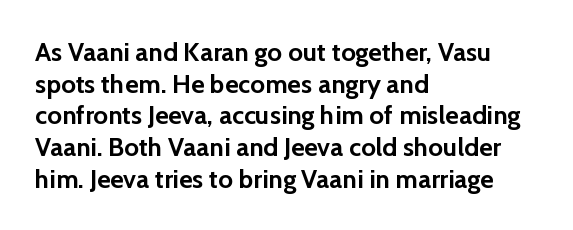
{"italic": "no", "bold": "yes", "underline": "no", "align": "left", "line_spacing_ratio": 1.22, "letter_spacing": "normal", "letter_spacing_em": 0.0, "glyph_px": 26}
